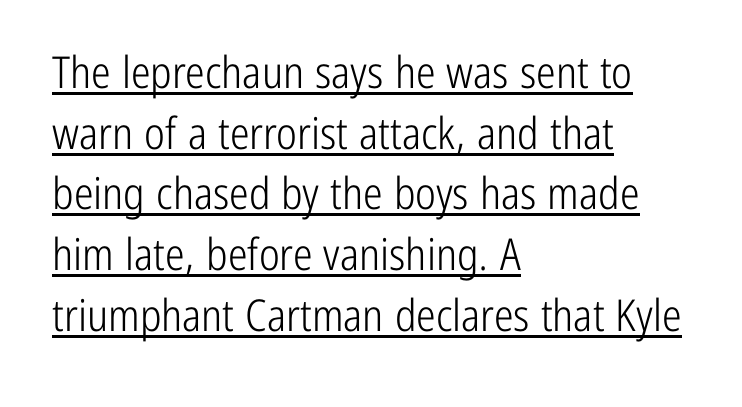
A light-to-regular cut is what we see here. The passage shown is underscored from start to finish. There is no visible air inserted between adjacent glyphs. The letters advance in unequal steps, a hallmark of proportional type. The rows are spaced the way most documents space them.
